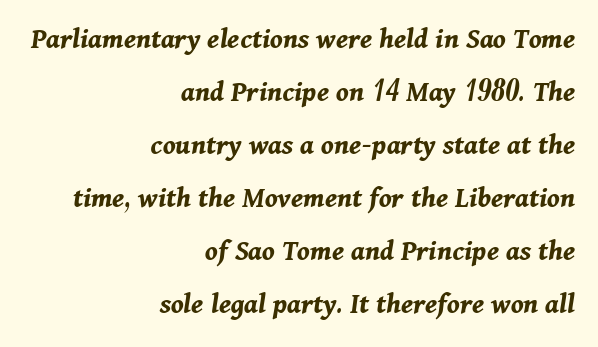
The image shows 30 px bold type, italic (leaning right); set right-aligned, line spacing 1.77x, normal letter spacing, not underlined; medium stroke contrast and a medium x-height.
